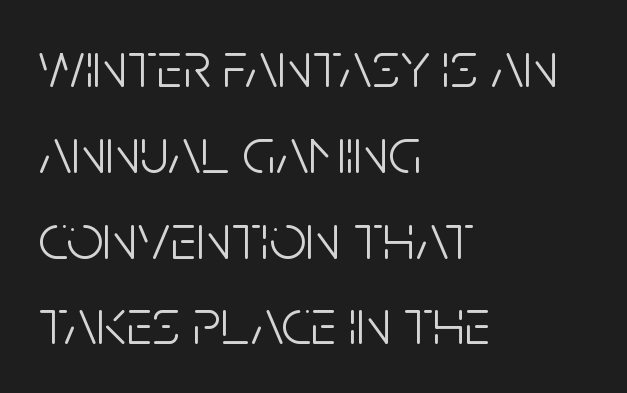
Q: Is the text bold? A: No.
Q: Is the text italic (slanted)? A: No, it is upright.
Q: Is the typeface a serif or a sans-serif typeface? A: Sans-serif.
Q: Is the text underlined? A: No.
Q: How is the paragraph aligned? A: Left-aligned.
Q: Is the spacing between letters normal or unusually wide? A: Normal.
Q: Is the spacing between lines tight, normal or loose? A: Normal.
Q: Width (condensed, normal, or wide)? A: Condensed.
Q: Stroke contrast? A: Low.
Q: x-height? A: Large.
Q: Monospaced? A: No.
